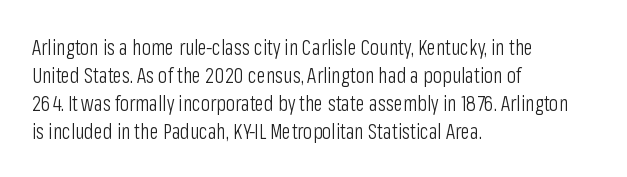
Q: Is the text bold? A: No.
Q: Is the text italic (slanted)? A: No, it is upright.
Q: Is the text underlined? A: No.
Q: How is the paragraph aligned? A: Left-aligned.
Q: Is the spacing between letters normal or unusually wide? A: Normal.
Q: Is the spacing between lines tight, normal or loose? A: Normal.
